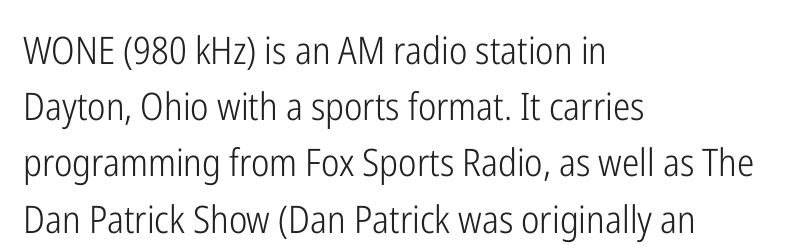
A typesetter would mark this as roman, not italic. Here the designer chose a conventional face with non-uniform glyph widths. The string is rendered with underlining switched off. Nothing sits at the stroke ends, so this counts as sans-serif. The typeface has the unassuming heft of standard copy or less.
